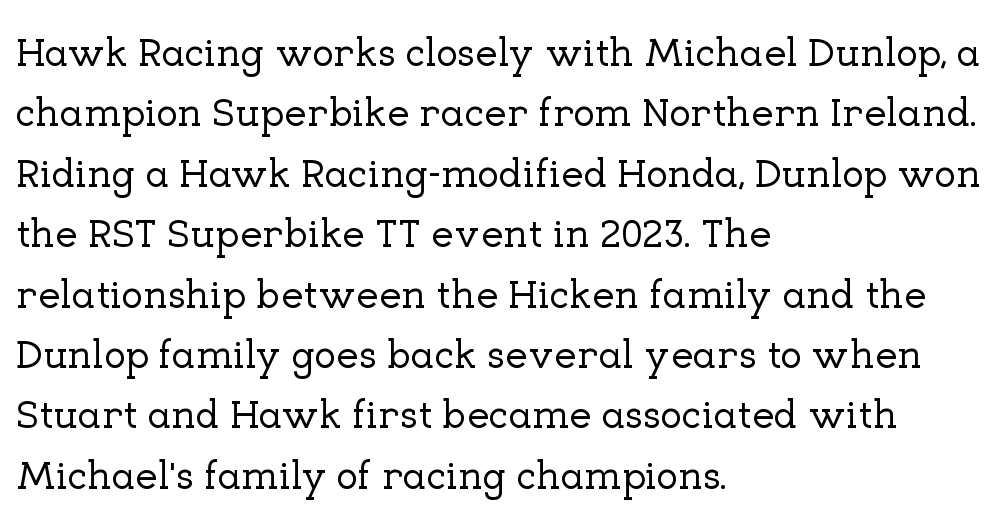
{"serif": "yes", "italic": "no", "width": "normal", "stroke_contrast": "low", "x_height": "medium", "monospaced": "no", "underline": "no", "align": "left", "line_spacing": "normal", "line_spacing_ratio": 1.51, "letter_spacing": "normal", "letter_spacing_em": 0.0, "glyph_px": 40}
